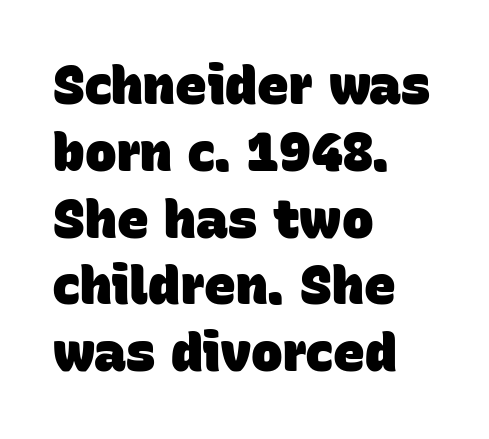
Q: Is the text bold? A: Yes.
Q: Is the typeface a serif or a sans-serif typeface? A: Sans-serif.
Q: Is the text underlined? A: No.
Q: How is the paragraph aligned? A: Left-aligned.
Q: Is the spacing between letters normal or unusually wide? A: Normal.
Q: Is the spacing between lines tight, normal or loose? A: Normal.
Q: Width (condensed, normal, or wide)? A: Normal.
Q: Stroke contrast? A: Low.
Q: x-height? A: Large.
Q: Monospaced? A: No.
